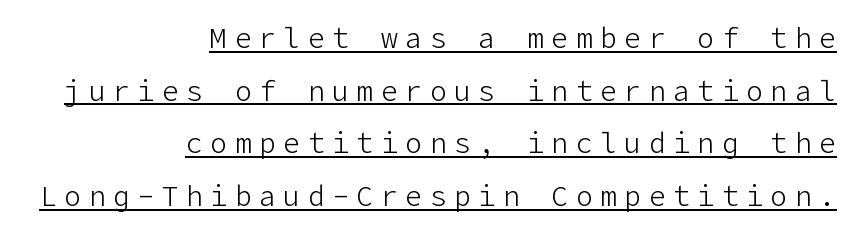
Underlined type. Every character sits straight up, as roman type does. Is this a sans? Yes — the strokes have no serifs. Line endings align vertically; line beginnings do not. Honestly, the letter spacing is so wide it's the main thing you notice.
